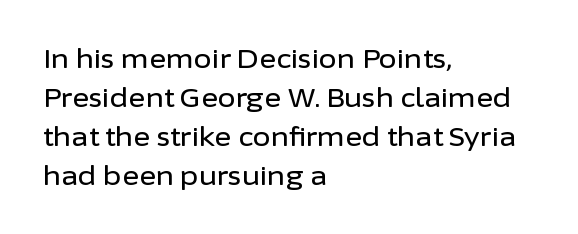
{"italic": "no", "underline": "no", "align": "left", "line_spacing": "normal", "line_spacing_ratio": 1.5, "letter_spacing": "normal", "letter_spacing_em": 0.0, "glyph_px": 26}
